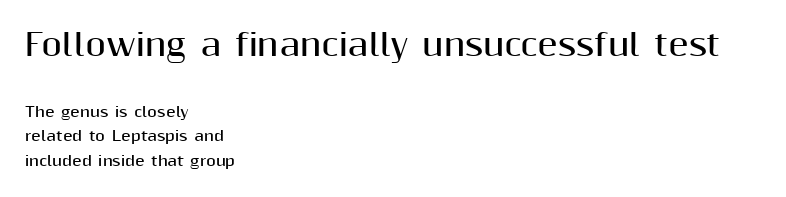
Q: Is the text bold? A: Yes.
Q: Is the text italic (slanted)? A: No, it is upright.
Q: Is the typeface a serif or a sans-serif typeface? A: Sans-serif.
Q: Is the text underlined? A: No.
Q: How is the paragraph aligned? A: Left-aligned.
Q: Is the spacing between letters normal or unusually wide? A: Normal.
Q: Which block of text is set in a larger size, the first (top) or the second (bottom)? A: The first (top) one.
Q: Width (condensed, normal, or wide)? A: Normal.
Q: Stroke contrast? A: Medium.
Q: x-height? A: Medium.
Q: Monospaced? A: No.
